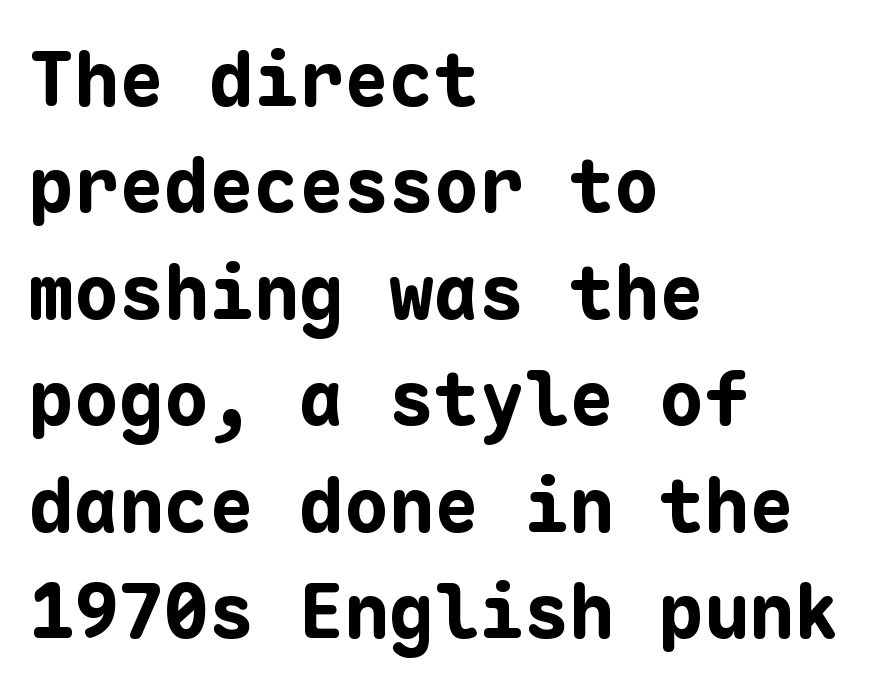
Q: Is the text bold? A: Yes.
Q: Is the text italic (slanted)? A: No, it is upright.
Q: Is the typeface a serif or a sans-serif typeface? A: Sans-serif.
Q: Is the text underlined? A: No.
Q: How is the paragraph aligned? A: Left-aligned.
Q: Is the spacing between letters normal or unusually wide? A: Normal.
Q: Is the spacing between lines tight, normal or loose? A: Normal.
Q: Width (condensed, normal, or wide)? A: Normal.
Q: Stroke contrast? A: Low.
Q: x-height? A: Medium.
Q: Monospaced? A: Yes.
